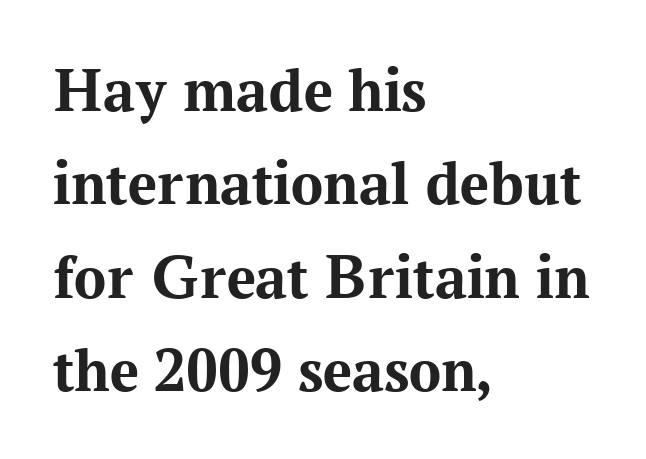
{"serif": "yes", "italic": "no", "bold": "yes", "weight": "bold", "width": "normal", "stroke_contrast": "medium", "x_height": "medium", "monospaced": "no", "underline": "no", "align": "left", "line_spacing": "normal", "line_spacing_ratio": 1.46, "letter_spacing": "normal", "letter_spacing_em": 0.0, "glyph_px": 64}
